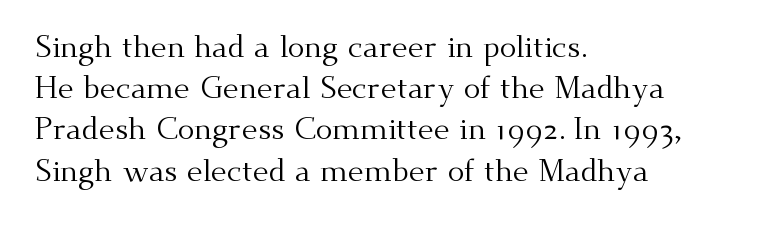
Q: Is the text bold? A: No.
Q: Is the text italic (slanted)? A: No, it is upright.
Q: Is the typeface a serif or a sans-serif typeface? A: Serif.
Q: Is the text underlined? A: No.
Q: How is the paragraph aligned? A: Left-aligned.
Q: Is the spacing between letters normal or unusually wide? A: Normal.
Q: Is the spacing between lines tight, normal or loose? A: Normal.
Q: Width (condensed, normal, or wide)? A: Normal.
Q: Stroke contrast? A: Medium.
Q: x-height? A: Small.
Q: Monospaced? A: No.
